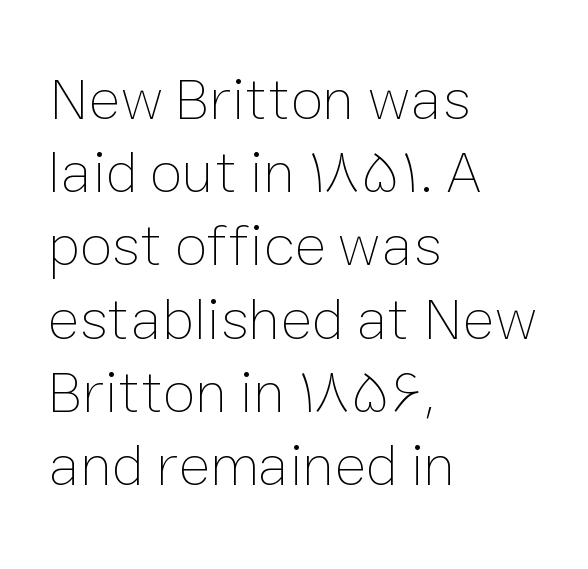
{"italic": "no", "bold": "no", "weight": "thin", "width": "normal", "stroke_contrast": "low", "x_height": "medium", "monospaced": "no", "underline": "no", "align": "left", "line_spacing_ratio": 1.22, "letter_spacing": "normal", "letter_spacing_em": 0.0, "glyph_px": 60}
